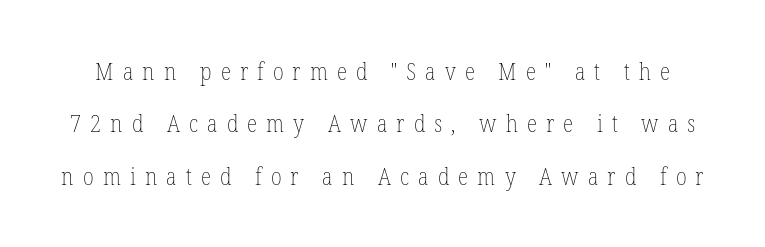
This is roman type, the default non-slanted kind. Is this a heavy cut? Hardly; it is regular or lighter. Rule under the text: the space is simply empty. Vertically, the passage feels expansive, rows floating well apart.
